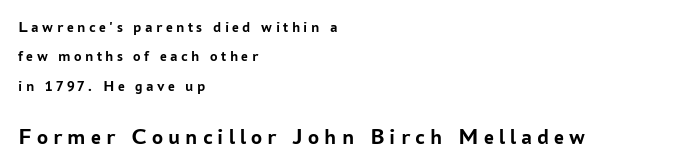
The image shows 22 px bold type, upright; set left-aligned, loose line spacing (1.96x), unusually wide letter spacing (+0.23 em), not underlined; the second (bottom) block is 1.47x larger.
